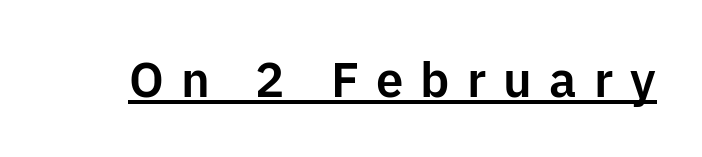
{"serif": "no", "italic": "no", "width": "normal", "stroke_contrast": "low", "x_height": "medium", "monospaced": "no", "underline": "yes", "letter_spacing": "wide", "letter_spacing_em": 0.35, "glyph_px": 49}
